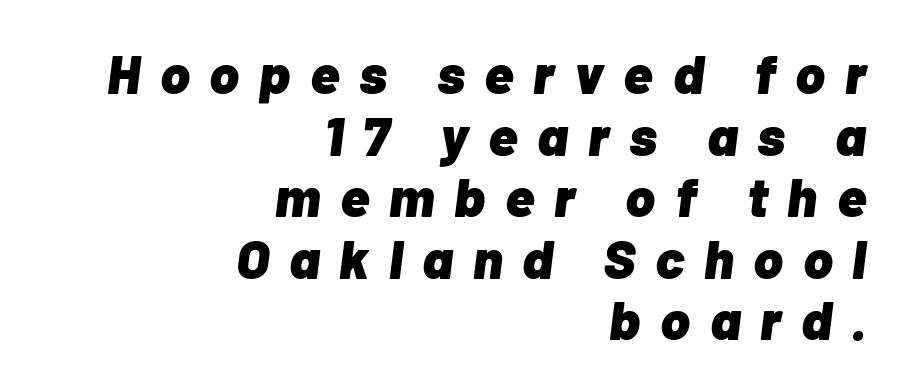
Check under the words: just untouched page. The line-height multiplier appears low, near solid setting. In terms of letterspacing, this is a distinctly airy, spread setting. Rendered with sloped, italic letterforms. The compositor pushed each line to the right boundary.
